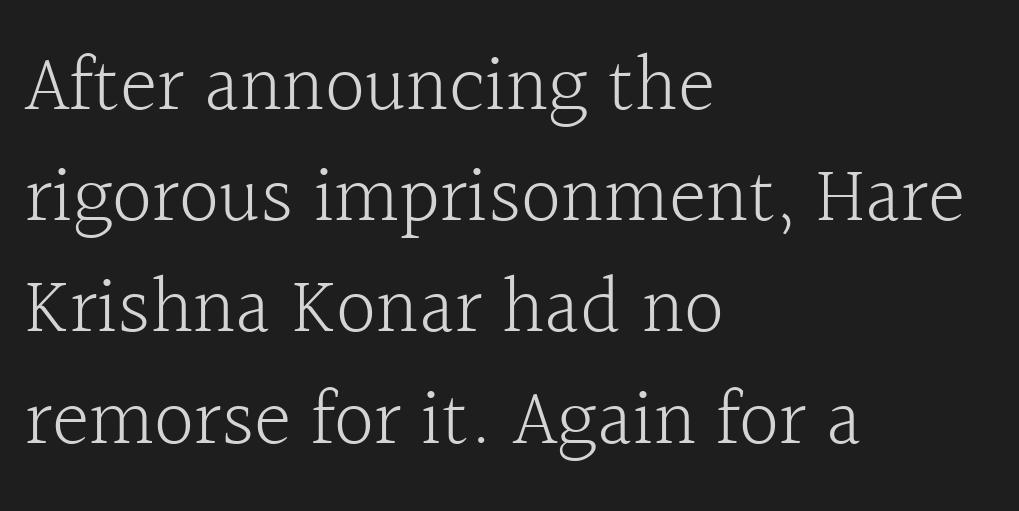
The image shows 80 px light serif type, upright; set left-aligned, normal line spacing (1.39x), normal letter spacing, not underlined; a medium x-height.
